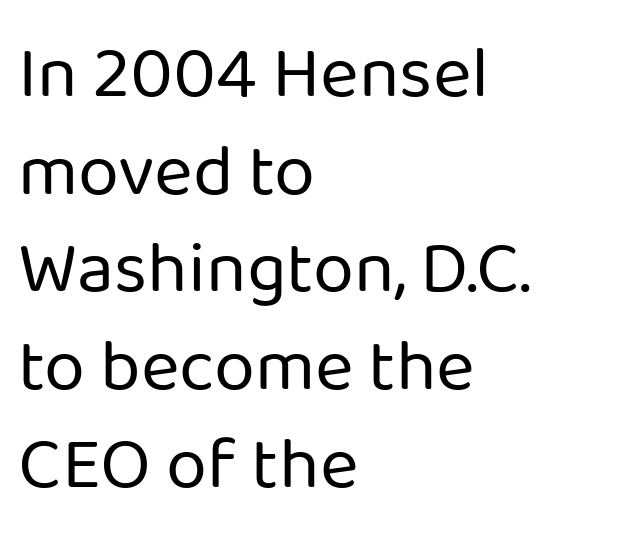
Q: Is the text bold? A: No.
Q: Is the text italic (slanted)? A: No, it is upright.
Q: Is the typeface a serif or a sans-serif typeface? A: Sans-serif.
Q: Is the text underlined? A: No.
Q: How is the paragraph aligned? A: Left-aligned.
Q: Is the spacing between letters normal or unusually wide? A: Normal.
Q: Is the spacing between lines tight, normal or loose? A: Normal.
Q: Width (condensed, normal, or wide)? A: Normal.
Q: Stroke contrast? A: Low.
Q: x-height? A: Medium.
Q: Monospaced? A: No.
